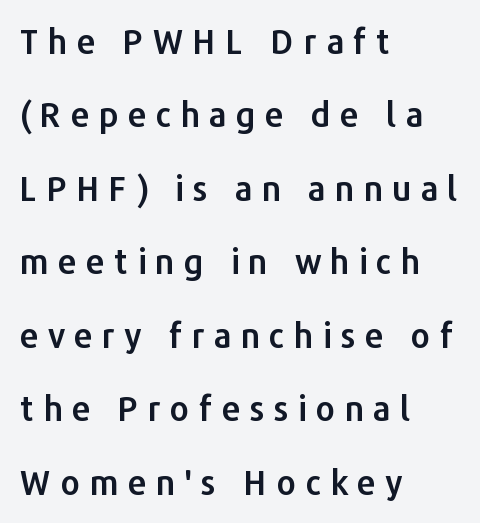
{"serif": "no", "italic": "no", "width": "normal", "stroke_contrast": "low", "x_height": "medium", "monospaced": "no", "underline": "no", "align": "left", "line_spacing": "loose", "line_spacing_ratio": 2.16, "letter_spacing": "wide", "letter_spacing_em": 0.26, "glyph_px": 34}
